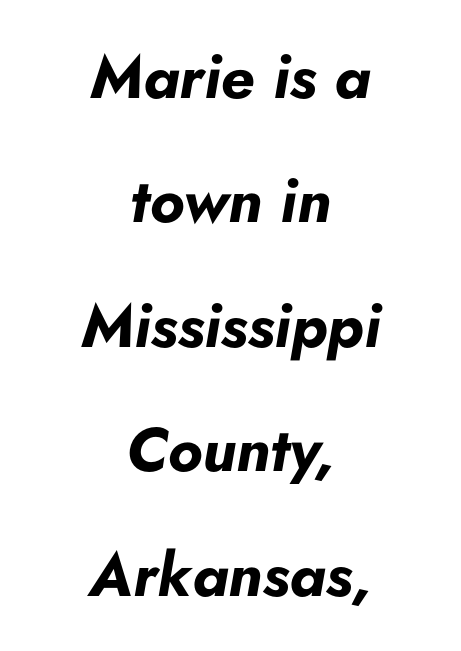
Italic: yes, the glyphs are oblique. Summary of weight: heavy, a full bold. A bare baseline throughout the passage. The space between consecutive lines is lavish. Think of a printed novel: that variable character pitch is what you see here.
